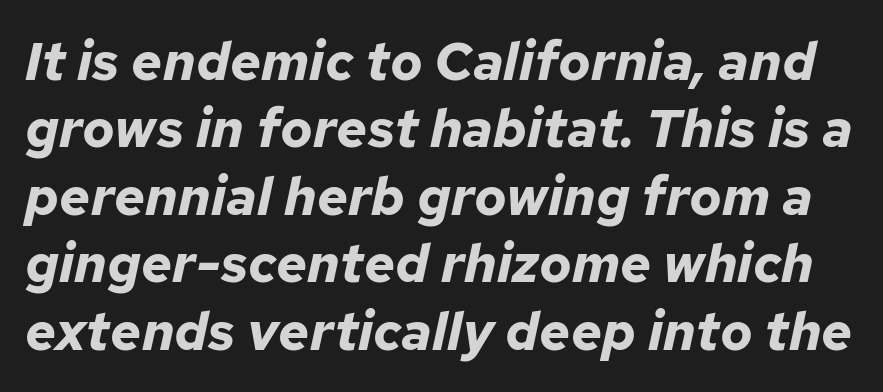
The image shows 54 px bold type, italic (leaning right); set normal line spacing (1.25x), normal letter spacing, not underlined; low stroke contrast and a medium x-height.
